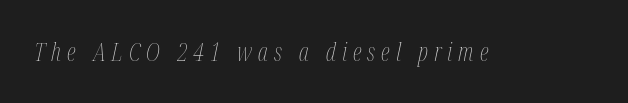
The image shows 25 px text type, italic (leaning right); set unusually wide letter spacing (+0.24 em), not underlined.
